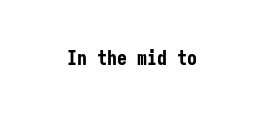
Q: Is the text bold? A: Yes.
Q: Is the text italic (slanted)? A: No, it is upright.
Q: Is the text underlined? A: No.
Q: Is the spacing between letters normal or unusually wide? A: Normal.
